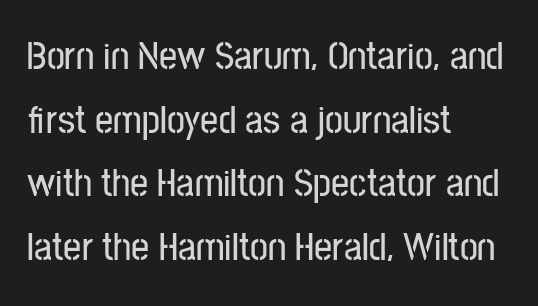
These lines are rendered in a variable-pitch font. Letters rest on an invisible, unmarked baseline. Posture: vertical. Nothing sits at the stroke ends, so this counts as sans-serif.
